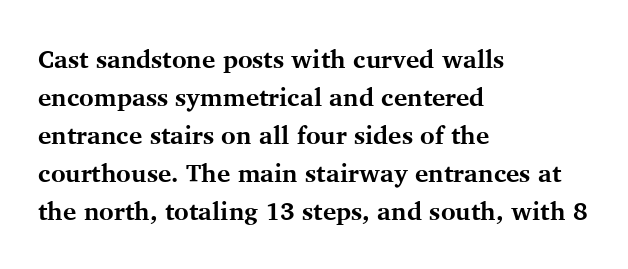
Leftover space on each line is placed entirely after the last word. Normally led — the rows are evenly, conventionally spaced. Type without underlining. Here the glyphs are tracked normally, forming tight word shapes.
